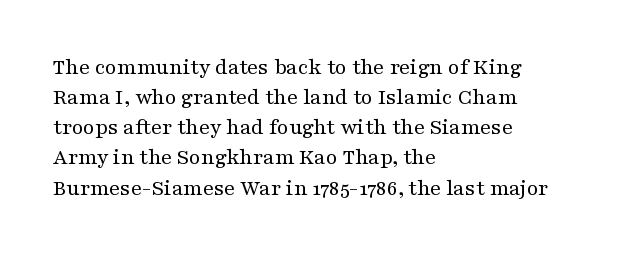
Teacher's note: observe the even left margin — that is flush-left alignment. Does extra space separate the letters? No, they use regular spacing. In terms of posture, this sample is upright. The glyphs are unaccompanied by any horizontal stroke below them. The lines sit at an ordinary, default distance from one another.
